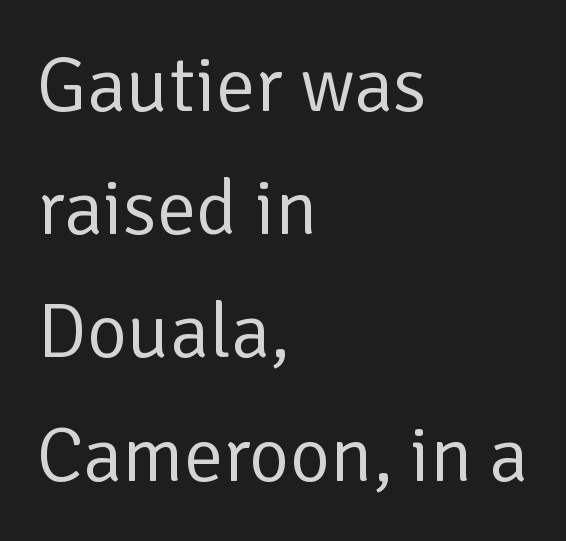
Q: Is the text bold? A: No.
Q: Is the text italic (slanted)? A: No, it is upright.
Q: Is the typeface a serif or a sans-serif typeface? A: Sans-serif.
Q: Is the text underlined? A: No.
Q: How is the paragraph aligned? A: Left-aligned.
Q: Is the spacing between letters normal or unusually wide? A: Normal.
Q: Is the spacing between lines tight, normal or loose? A: Normal.
Q: Width (condensed, normal, or wide)? A: Normal.
Q: Stroke contrast? A: Low.
Q: x-height? A: Medium.
Q: Monospaced? A: No.
